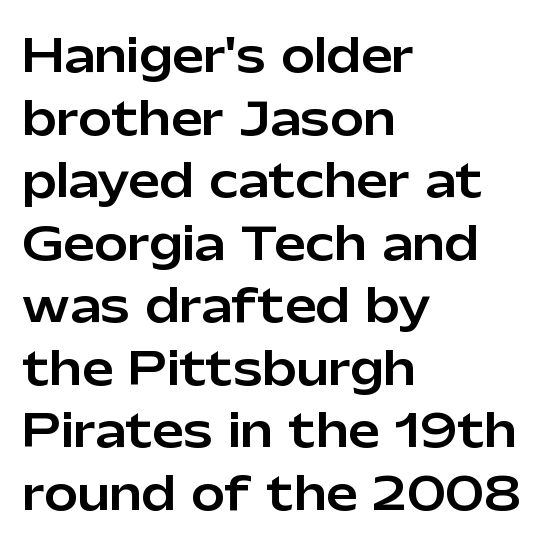
The image shows 45 px sans-serif type, upright; set left-aligned, normal line spacing (1.39x), normal letter spacing, not underlined; low stroke contrast and a medium x-height.
